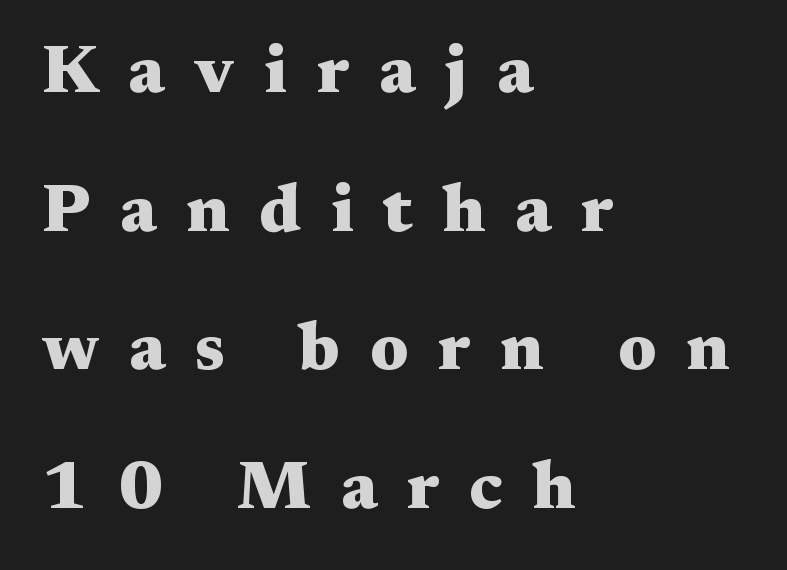
{"serif": "yes", "italic": "no", "bold": "yes", "weight": "heavy", "width": "wide", "stroke_contrast": "medium", "x_height": "medium", "monospaced": "no", "underline": "no", "align": "left", "line_spacing": "loose", "line_spacing_ratio": 2.04, "letter_spacing": "wide", "letter_spacing_em": 0.44, "glyph_px": 68}
